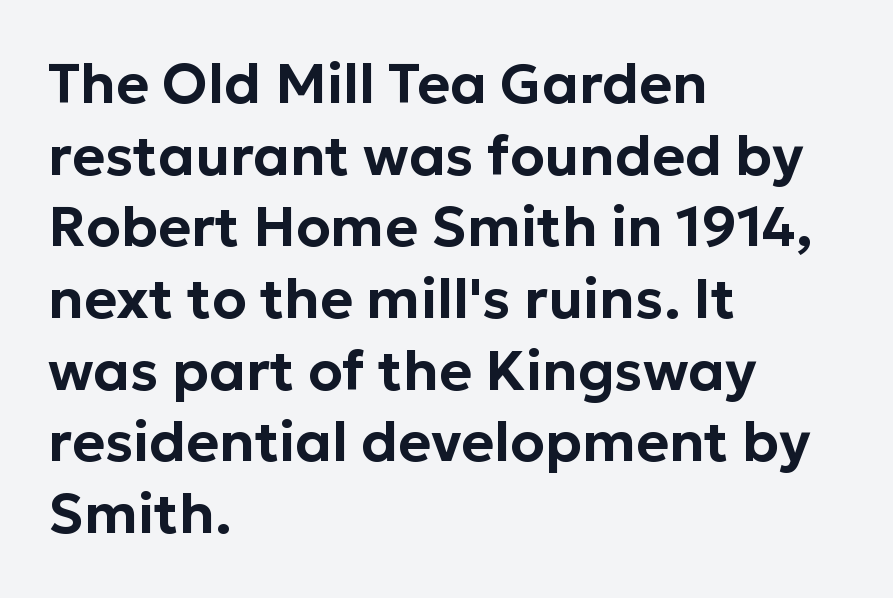
Q: Is the text italic (slanted)? A: No, it is upright.
Q: Is the typeface a serif or a sans-serif typeface? A: Sans-serif.
Q: Is the text underlined? A: No.
Q: How is the paragraph aligned? A: Left-aligned.
Q: Is the spacing between letters normal or unusually wide? A: Normal.
Q: Is the spacing between lines tight, normal or loose? A: Normal.
Q: Width (condensed, normal, or wide)? A: Normal.
Q: Stroke contrast? A: Low.
Q: x-height? A: Medium.
Q: Monospaced? A: No.
